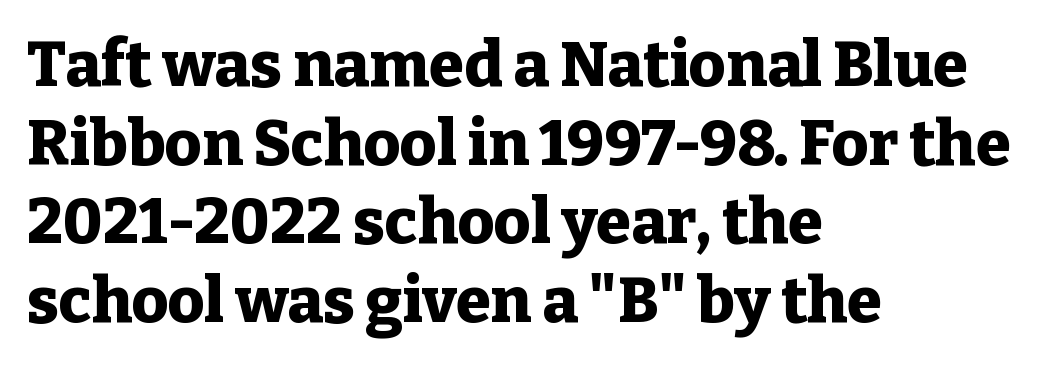
The image shows 63 px heavy serif type, upright; set left-aligned, normal line spacing (1.25x), normal letter spacing, not underlined; low stroke contrast and a medium x-height.
